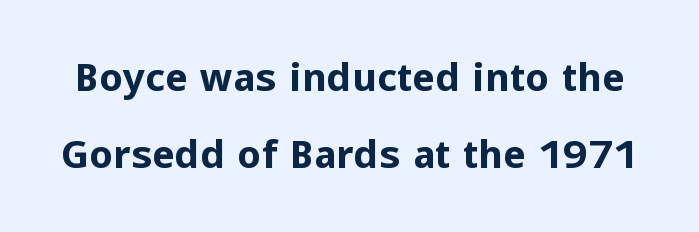
{"serif": "no", "italic": "no", "bold": "yes", "weight": "bold", "width": "normal", "stroke_contrast": "low", "x_height": "medium", "monospaced": "no", "underline": "no", "line_spacing": "loose", "line_spacing_ratio": 2.03, "letter_spacing": "normal", "letter_spacing_em": 0.0, "glyph_px": 38}
